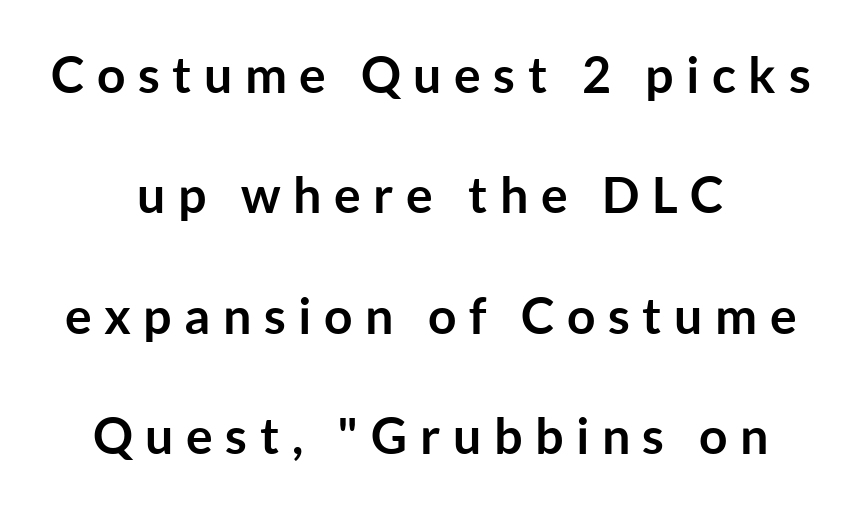
{"serif": "no", "italic": "no", "bold": "yes", "weight": "semibold", "width": "normal", "stroke_contrast": "low", "x_height": "medium", "monospaced": "no", "underline": "no", "align": "center", "line_spacing": "loose", "line_spacing_ratio": 2.41, "letter_spacing": "wide", "letter_spacing_em": 0.25, "glyph_px": 50}
